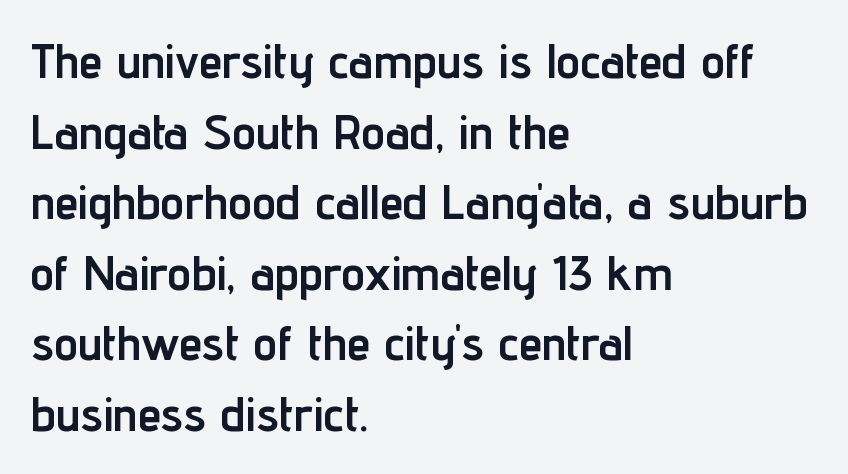
{"serif": "no", "italic": "no", "bold": "yes", "weight": "semibold", "width": "condensed", "stroke_contrast": "low", "x_height": "medium", "monospaced": "no", "underline": "no", "align": "left", "line_spacing": "normal", "line_spacing_ratio": 1.47, "letter_spacing": "normal", "letter_spacing_em": 0.0, "glyph_px": 48}
